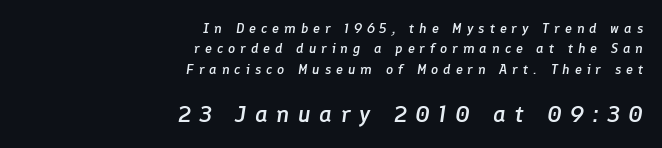
The letters are spread apart with noticeably loose tracking. The strokes are fattened partway — semibold, not bold. Yep, that's italic — everything's leaning. Character size in the trailing block exceeds that of the leading block. Quick note: interline space is typical. The typesetter chose a ragged-left arrangement here.
